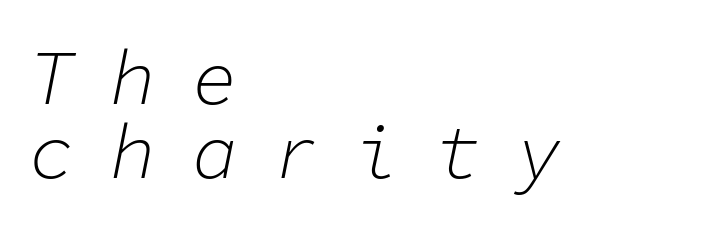
The image shows 76 px light type, italic (leaning right), monospaced; set left-aligned, tight line spacing (0.98x), unusually wide letter spacing (+0.47 em), not underlined; low stroke contrast and a medium x-height.
